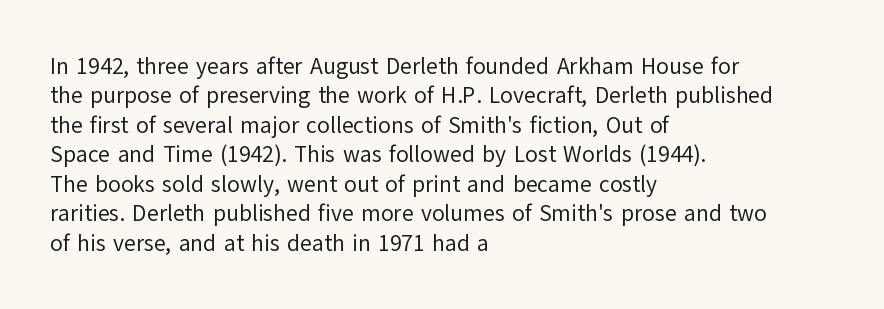
Q: Is the text bold? A: No.
Q: Is the text italic (slanted)? A: No, it is upright.
Q: Is the text underlined? A: No.
Q: How is the paragraph aligned? A: Left-aligned.
Q: Is the spacing between letters normal or unusually wide? A: Normal.
Q: Is the spacing between lines tight, normal or loose? A: Normal.
